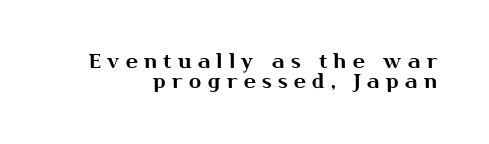
Q: Is the text italic (slanted)? A: No, it is upright.
Q: Is the text underlined? A: No.
Q: How is the paragraph aligned? A: Right-aligned.
Q: Is the spacing between letters normal or unusually wide? A: Unusually wide.
Q: Is the spacing between lines tight, normal or loose? A: Tight.
